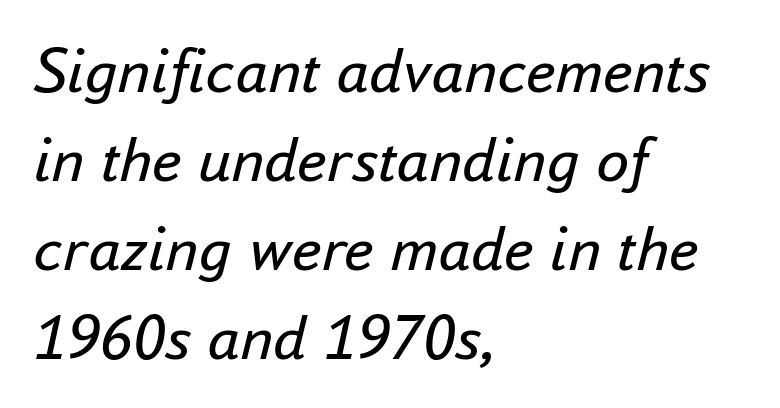
Q: Is the text bold? A: No.
Q: Is the text italic (slanted)? A: Yes, it leans right by about 16 degrees.
Q: Is the text underlined? A: No.
Q: How is the paragraph aligned? A: Left-aligned.
Q: Is the spacing between letters normal or unusually wide? A: Normal.
Q: Is the spacing between lines tight, normal or loose? A: Normal.
Q: Width (condensed, normal, or wide)? A: Normal.
Q: Stroke contrast? A: Low.
Q: x-height? A: Small.
Q: Monospaced? A: No.
